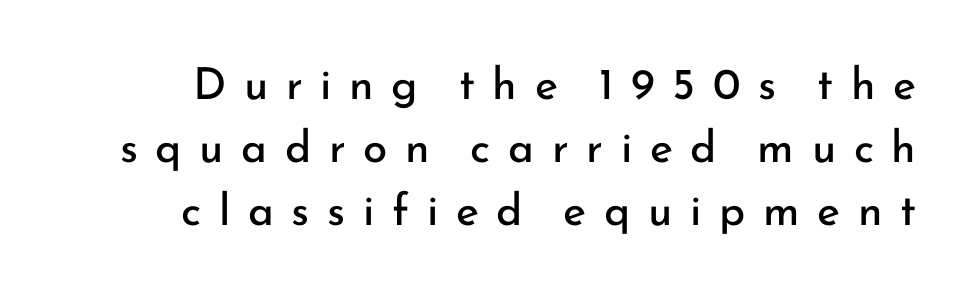
The image shows 44 px regular-weight sans-serif type, upright; set right-aligned, normal line spacing (1.43x), unusually wide letter spacing (+0.4 em), not underlined; low stroke contrast and a small x-height.
